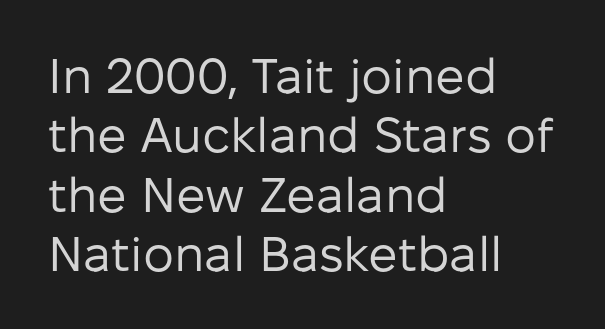
Q: Is the text bold? A: No.
Q: Is the text italic (slanted)? A: No, it is upright.
Q: Is the typeface a serif or a sans-serif typeface? A: Sans-serif.
Q: Is the text underlined? A: No.
Q: How is the paragraph aligned? A: Left-aligned.
Q: Is the spacing between letters normal or unusually wide? A: Normal.
Q: Width (condensed, normal, or wide)? A: Normal.
Q: Stroke contrast? A: Low.
Q: x-height? A: Medium.
Q: Monospaced? A: No.
